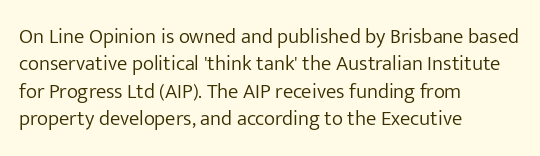
{"italic": "no", "bold": "no", "underline": "no", "align": "left", "line_spacing": "normal", "line_spacing_ratio": 1.3, "letter_spacing": "normal", "letter_spacing_em": 0.0, "glyph_px": 21}
